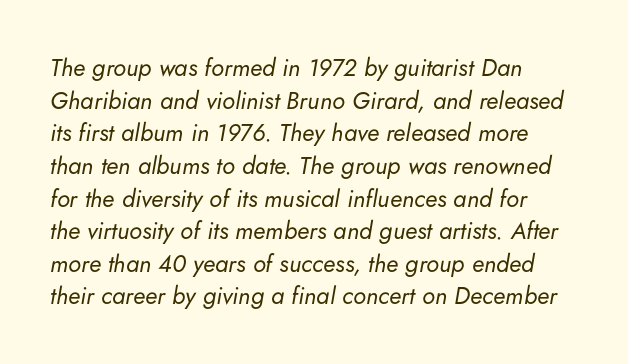
{"italic": "yes", "lean": "right", "slant_degrees": 5, "bold": "no", "underline": "no", "align": "left", "line_spacing": "normal", "line_spacing_ratio": 1.36, "letter_spacing": "normal", "letter_spacing_em": 0.0, "glyph_px": 24}
